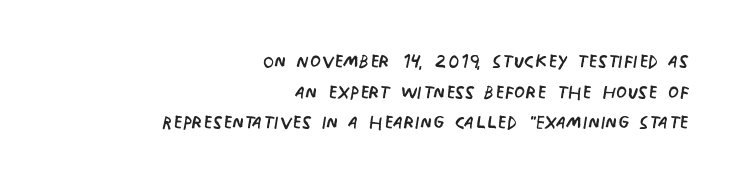
Is the letter spacing exaggerated? No — it looks like the ordinary default. If you drew a ruler down the right edge, every line would touch it. No chunkiness to these letters — they're not bold.
